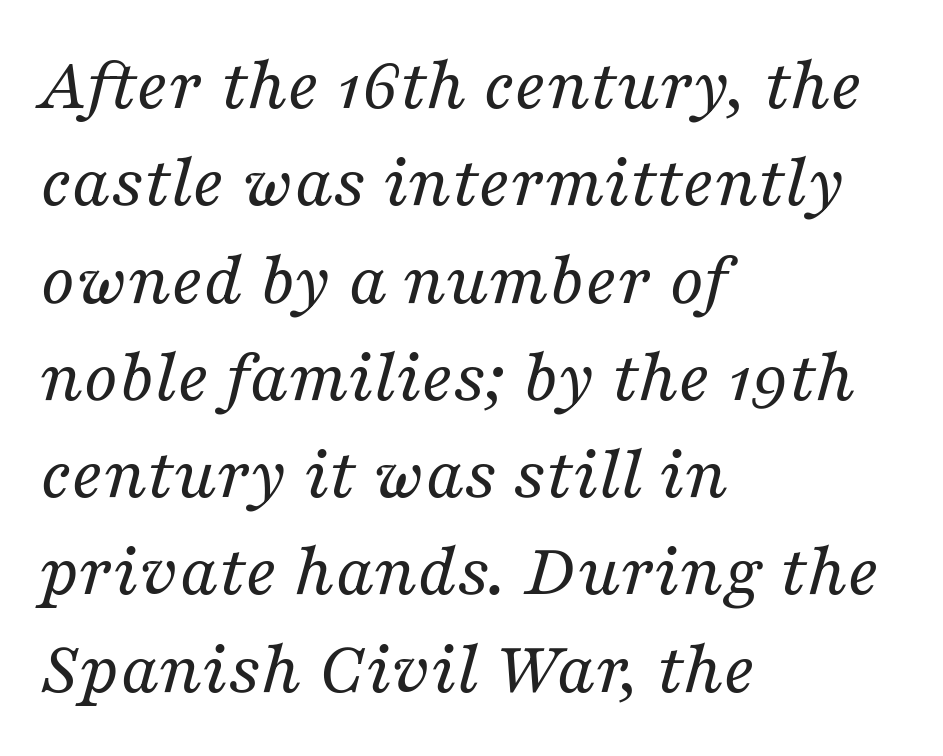
The image shows 76 px regular-weight serif type, italic (leaning right); set left-aligned, normal line spacing (1.28x), normal letter spacing, not underlined; medium stroke contrast and a medium x-height.
